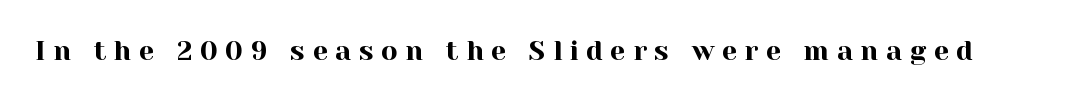
{"italic": "no", "underline": "no", "letter_spacing": "wide", "letter_spacing_em": 0.28, "glyph_px": 27}
